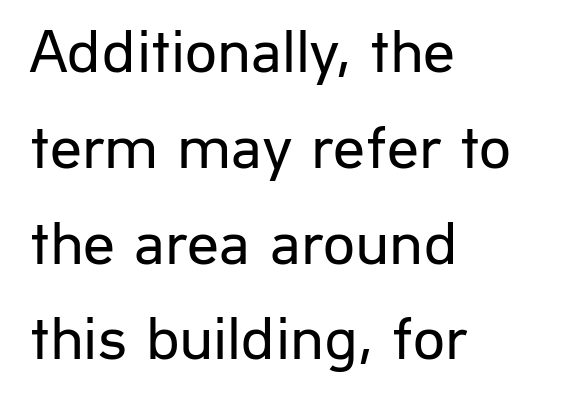
Q: Is the text bold? A: No.
Q: Is the text italic (slanted)? A: No, it is upright.
Q: Is the typeface a serif or a sans-serif typeface? A: Sans-serif.
Q: Is the text underlined? A: No.
Q: How is the paragraph aligned? A: Left-aligned.
Q: Is the spacing between letters normal or unusually wide? A: Normal.
Q: Is the spacing between lines tight, normal or loose? A: Normal.
Q: Width (condensed, normal, or wide)? A: Normal.
Q: Stroke contrast? A: Low.
Q: x-height? A: Medium.
Q: Monospaced? A: No.
